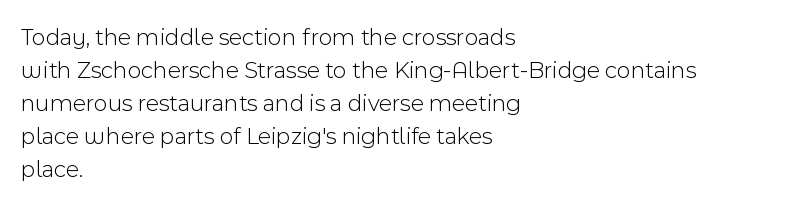
Q: Is the text bold? A: No.
Q: Is the text italic (slanted)? A: No, it is upright.
Q: Is the text underlined? A: No.
Q: How is the paragraph aligned? A: Left-aligned.
Q: Is the spacing between letters normal or unusually wide? A: Normal.
Q: Is the spacing between lines tight, normal or loose? A: Normal.
